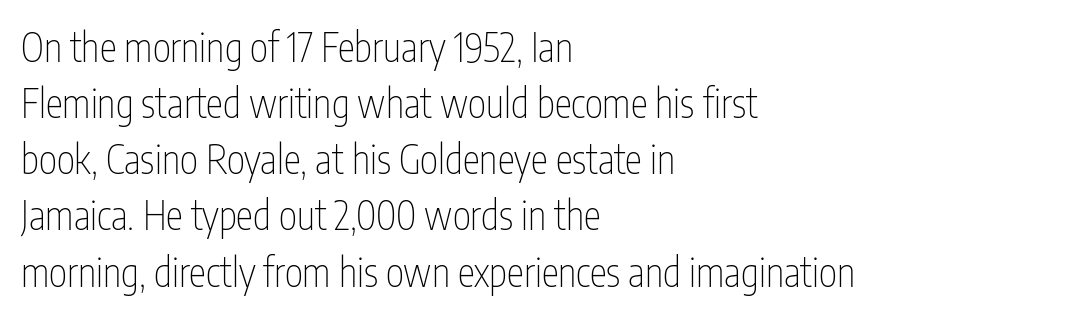
Q: Is the text bold? A: No.
Q: Is the text italic (slanted)? A: No, it is upright.
Q: Is the typeface a serif or a sans-serif typeface? A: Sans-serif.
Q: Is the text underlined? A: No.
Q: How is the paragraph aligned? A: Left-aligned.
Q: Is the spacing between letters normal or unusually wide? A: Normal.
Q: Is the spacing between lines tight, normal or loose? A: Normal.
Q: Width (condensed, normal, or wide)? A: Condensed.
Q: Stroke contrast? A: Low.
Q: x-height? A: Medium.
Q: Monospaced? A: No.
